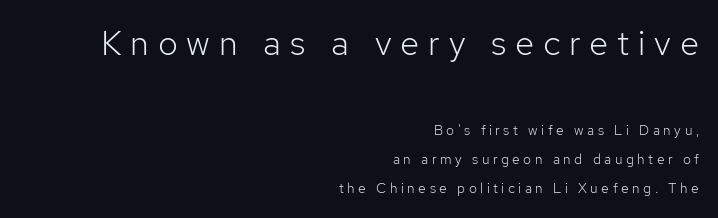
Characters follow at a spacing far wider than the type designer built in. Letters rest on an invisible, unmarked baseline. Does the copy run flush right? Yes — the right margin is perfectly even. Nope, no serifs anywhere on these letters. The emphasis by scale lands on block number one, above.
